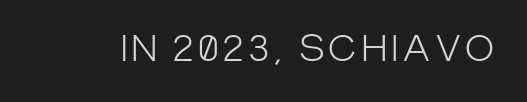
The image shows 35 px light, condensed sans-serif type, upright; set not underlined; low stroke contrast and a large x-height.
